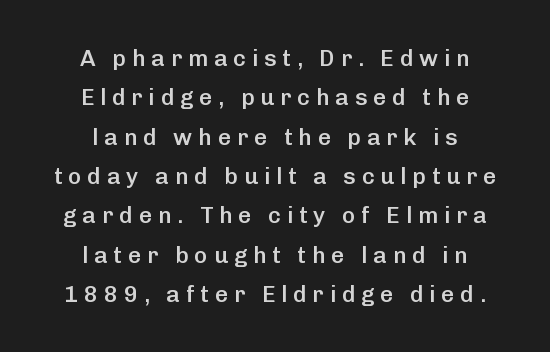
{"italic": "no", "bold": "semi", "underline": "no", "align": "center", "line_spacing_ratio": 1.71, "letter_spacing": "wide", "letter_spacing_em": 0.25, "glyph_px": 23}
